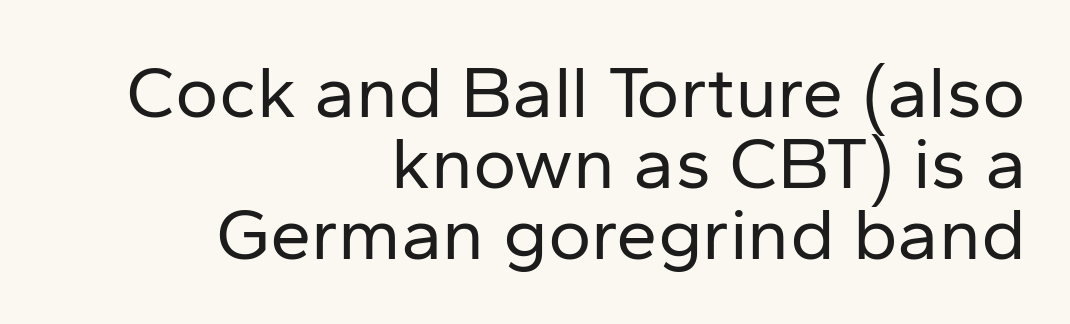
The image shows 74 px regular-weight sans-serif type, upright; set right-aligned, tight line spacing (0.96x), normal letter spacing, not underlined; low stroke contrast and a medium x-height.
